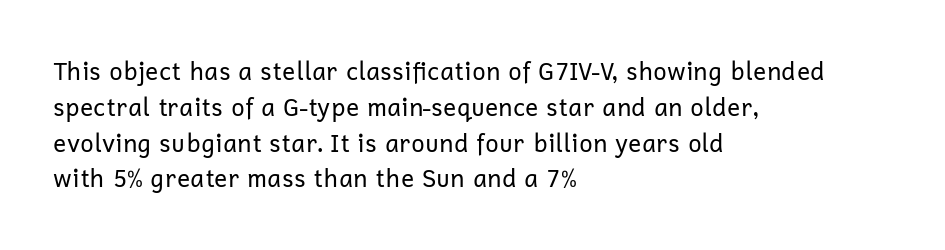
{"italic": "no", "bold": "no", "underline": "no", "align": "left", "line_spacing": "normal", "line_spacing_ratio": 1.49, "letter_spacing": "normal", "letter_spacing_em": 0.0, "glyph_px": 24}
